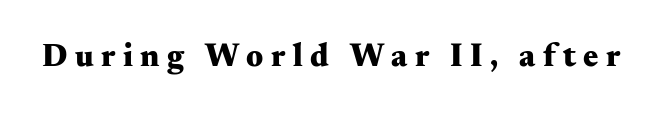
Q: Is the text bold? A: Yes.
Q: Is the text italic (slanted)? A: No, it is upright.
Q: Is the typeface a serif or a sans-serif typeface? A: Serif.
Q: Is the text underlined? A: No.
Q: Is the spacing between letters normal or unusually wide? A: Unusually wide.
Q: Width (condensed, normal, or wide)? A: Wide.
Q: Stroke contrast? A: Medium.
Q: x-height? A: Small.
Q: Monospaced? A: No.
